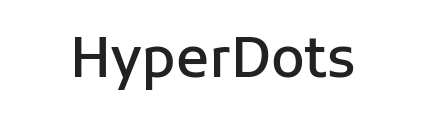
Q: Is the text bold? A: Semi-bold.
Q: Is the text italic (slanted)? A: No, it is upright.
Q: Is the typeface a serif or a sans-serif typeface? A: Sans-serif.
Q: Is the text underlined? A: No.
Q: Is the spacing between letters normal or unusually wide? A: Normal.
Q: Width (condensed, normal, or wide)? A: Normal.
Q: Stroke contrast? A: Low.
Q: x-height? A: Medium.
Q: Monospaced? A: No.
